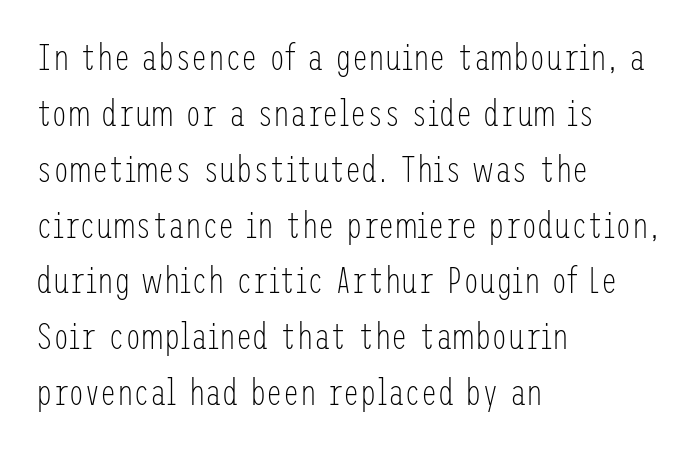
{"serif": "no", "italic": "no", "bold": "no", "weight": "light", "width": "condensed", "stroke_contrast": "low", "x_height": "medium", "underline": "no", "align": "left", "line_spacing": "normal", "line_spacing_ratio": 1.51, "letter_spacing": "normal", "letter_spacing_em": 0.0, "glyph_px": 37}
